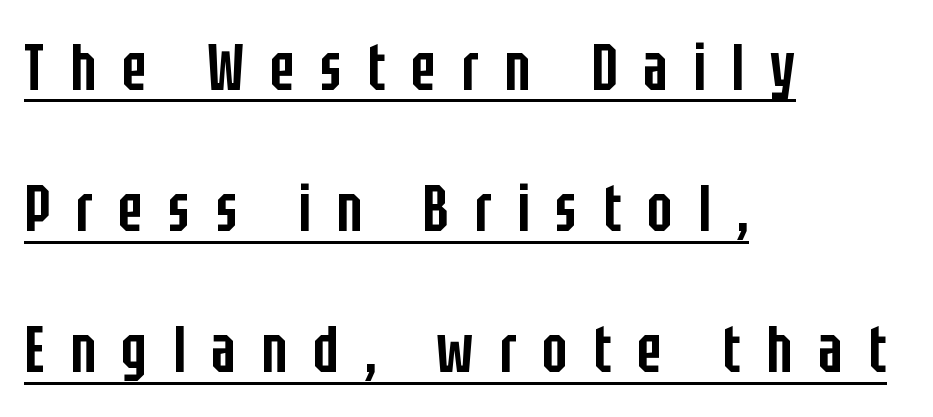
The image shows 66 px semibold, condensed sans-serif type, upright; set left-aligned, loose line spacing (2.14x), unusually wide letter spacing (+0.39 em), underlined; low stroke contrast and a large x-height.
